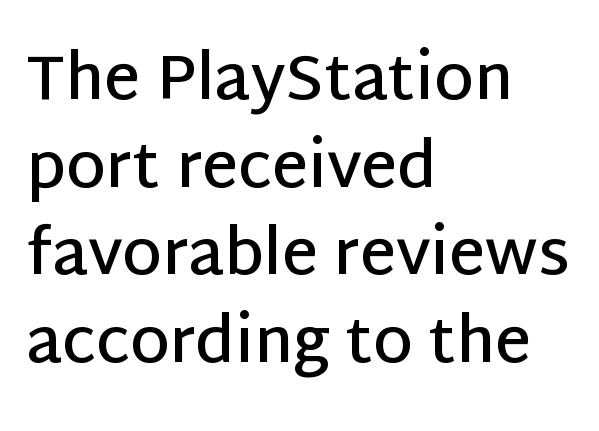
{"serif": "no", "italic": "no", "bold": "semi", "weight": "semibold", "width": "normal", "stroke_contrast": "low", "x_height": "large", "monospaced": "no", "underline": "no", "align": "left", "line_spacing": "normal", "line_spacing_ratio": 1.39, "letter_spacing": "normal", "letter_spacing_em": 0.0, "glyph_px": 63}
